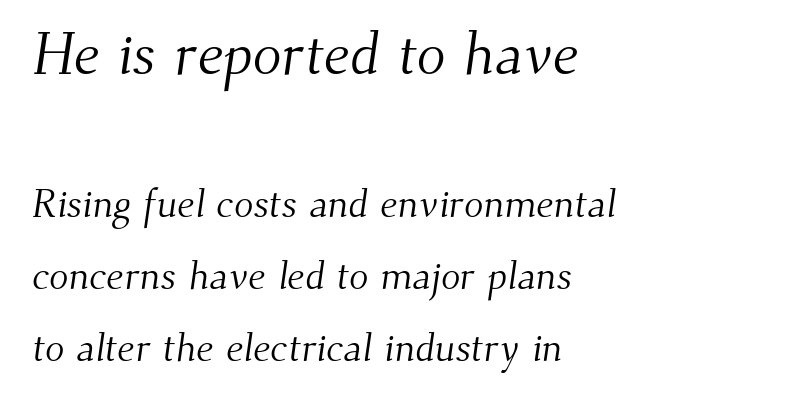
Q: Is the text bold? A: No.
Q: Is the typeface a serif or a sans-serif typeface? A: Serif.
Q: Is the text underlined? A: No.
Q: How is the paragraph aligned? A: Left-aligned.
Q: Is the spacing between letters normal or unusually wide? A: Normal.
Q: Which block of text is set in a larger size, the first (top) or the second (bottom)? A: The first (top) one.
Q: Width (condensed, normal, or wide)? A: Normal.
Q: Stroke contrast? A: Medium.
Q: x-height? A: Small.
Q: Monospaced? A: No.
